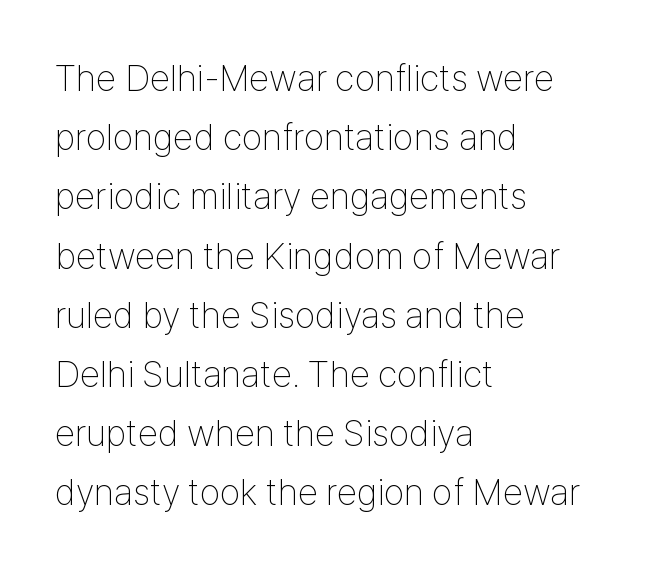
Q: Is the text bold? A: No.
Q: Is the text italic (slanted)? A: No, it is upright.
Q: Is the typeface a serif or a sans-serif typeface? A: Sans-serif.
Q: Is the text underlined? A: No.
Q: How is the paragraph aligned? A: Left-aligned.
Q: Is the spacing between letters normal or unusually wide? A: Normal.
Q: Is the spacing between lines tight, normal or loose? A: Normal.
Q: Width (condensed, normal, or wide)? A: Condensed.
Q: Stroke contrast? A: Low.
Q: x-height? A: Medium.
Q: Monospaced? A: No.
